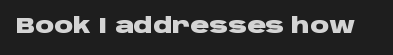
{"italic": "no", "bold": "yes", "underline": "no", "letter_spacing": "normal", "letter_spacing_em": 0.0, "glyph_px": 21}
